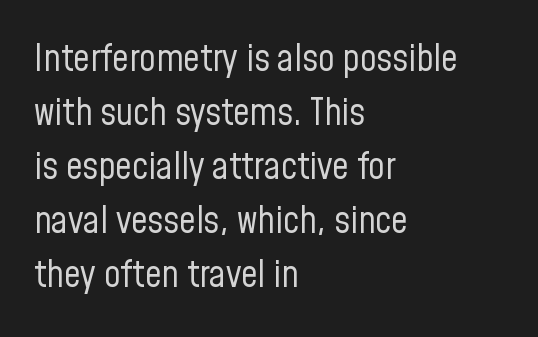
The image shows 37 px regular-weight, condensed sans-serif type, upright; set left-aligned, normal line spacing (1.46x), normal letter spacing, not underlined; low stroke contrast and a medium x-height.
